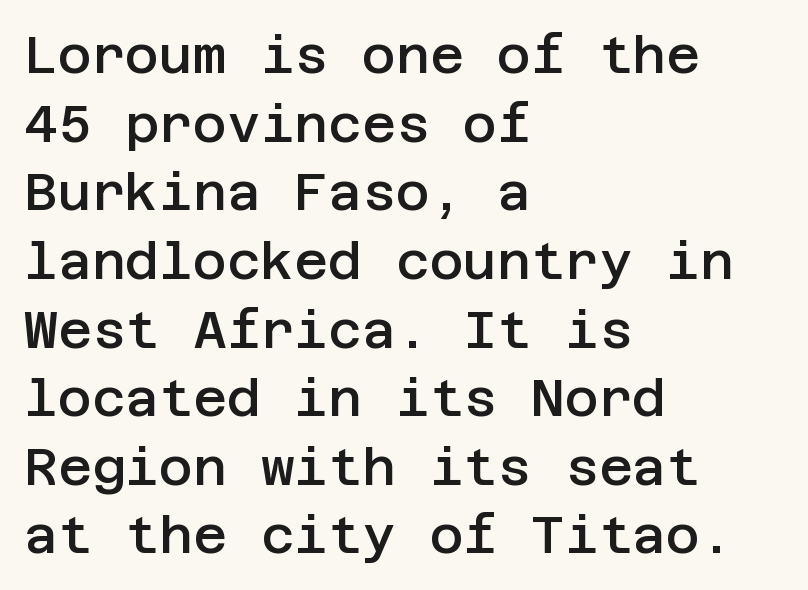
The image shows 52 px semibold sans-serif type, upright; set left-aligned, normal line spacing (1.32x), normal letter spacing, not underlined; low stroke contrast and a large x-height.
